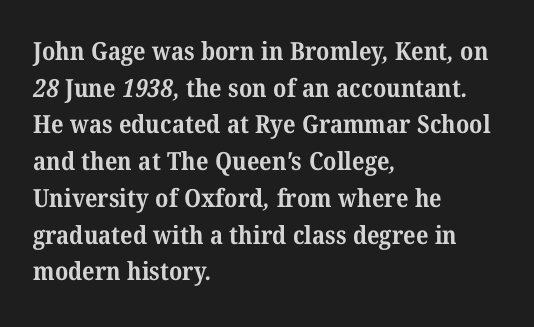
{"bold": "yes", "underline": "no", "align": "left", "line_spacing": "normal", "line_spacing_ratio": 1.47, "letter_spacing": "normal", "letter_spacing_em": 0.0, "glyph_px": 25}
